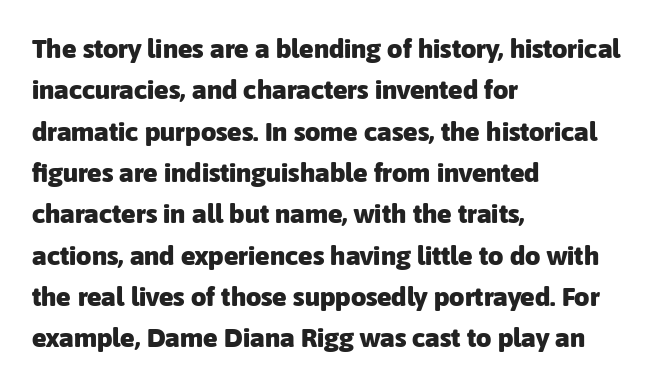
Q: Is the text bold? A: Yes.
Q: Is the text italic (slanted)? A: No, it is upright.
Q: Is the text underlined? A: No.
Q: How is the paragraph aligned? A: Left-aligned.
Q: Is the spacing between letters normal or unusually wide? A: Normal.
Q: Is the spacing between lines tight, normal or loose? A: Normal.
